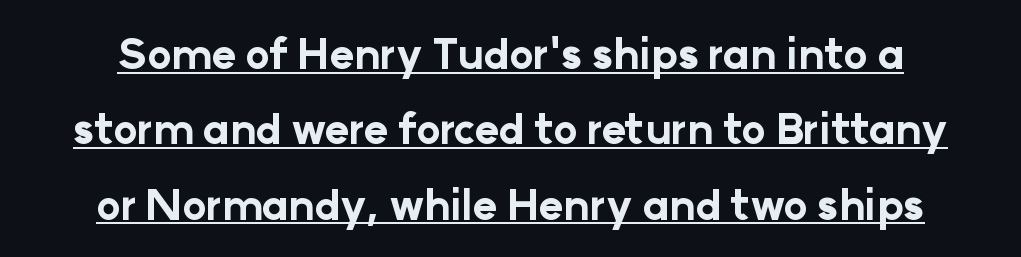
Q: Is the text bold? A: Yes.
Q: Is the text italic (slanted)? A: No, it is upright.
Q: Is the typeface a serif or a sans-serif typeface? A: Sans-serif.
Q: Is the text underlined? A: Yes.
Q: Is the spacing between letters normal or unusually wide? A: Normal.
Q: Width (condensed, normal, or wide)? A: Normal.
Q: Stroke contrast? A: Low.
Q: x-height? A: Medium.
Q: Monospaced? A: No.
